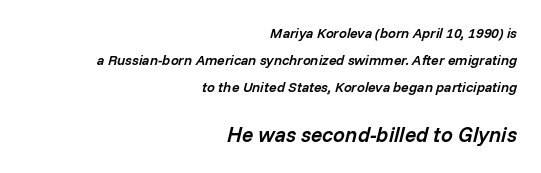
This rendering leaves character spacing at its baseline value. Bare-footed words on every line. Look at the stroke-to-counter ratio: somewhat heavy, a semibold. Each line ends at the same right margin while the left side varies.
